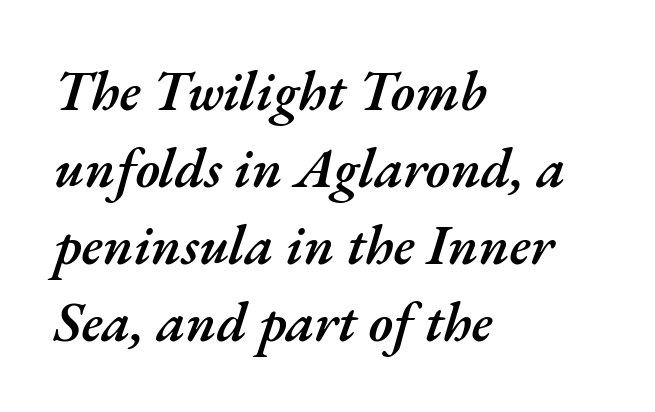
The rendering uses natural spacing where letterforms have individual widths. The glyphs have the mass of a demibold cut, below bold. If you measured baseline to baseline, you'd find a middling distance. Descenders are the only things crossing below the line.
